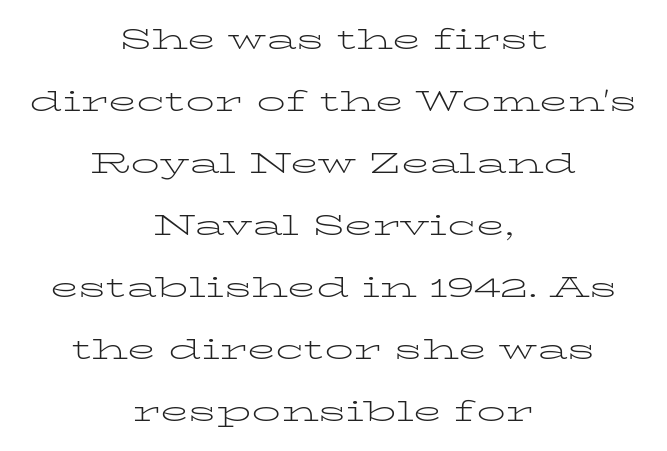
The passage shown is typed in a proportional face where columns would drift. Vertically, the passage feels expansive, rows floating well apart. The line texture is even and compact thanks to regular tracking. These lines stack symmetrically, like a column narrowing and widening about its center. Examine the stroke ends and you'll spot serifs. Each stroke keeps to a modest, everyday thickness or less.
